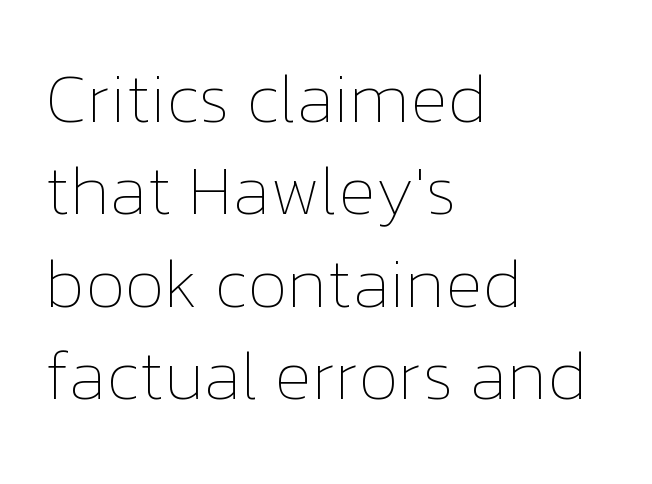
Left-aligned paragraph, ragged on the right. The lines sit at an ordinary, default distance from one another. Standard letterfit; no display-style spreading of the glyphs. The string is rendered with underlining switched off. This sample uses an upright cut, with every glyph sitting square on the baseline. The passage shown is typed in a proportional face where columns would drift.
